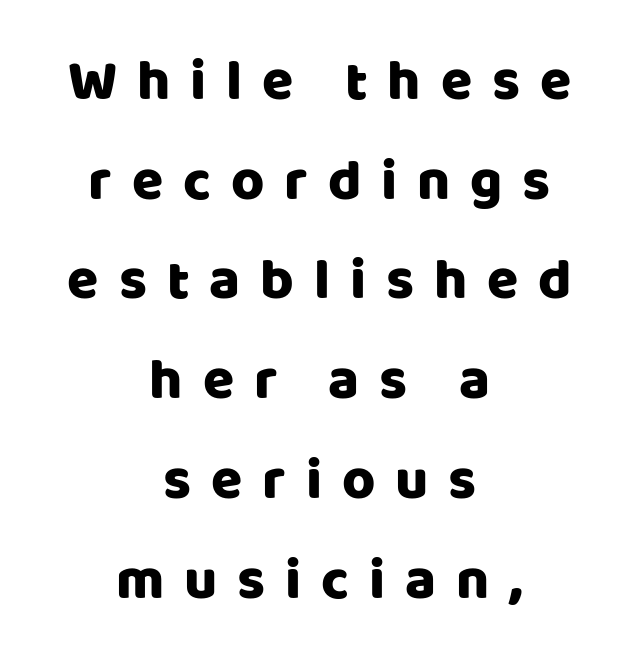
Q: Is the text italic (slanted)? A: No, it is upright.
Q: Is the typeface a serif or a sans-serif typeface? A: Sans-serif.
Q: Is the text underlined? A: No.
Q: How is the paragraph aligned? A: Centered.
Q: Is the spacing between letters normal or unusually wide? A: Unusually wide.
Q: Width (condensed, normal, or wide)? A: Normal.
Q: Stroke contrast? A: Low.
Q: x-height? A: Large.
Q: Monospaced? A: No.
